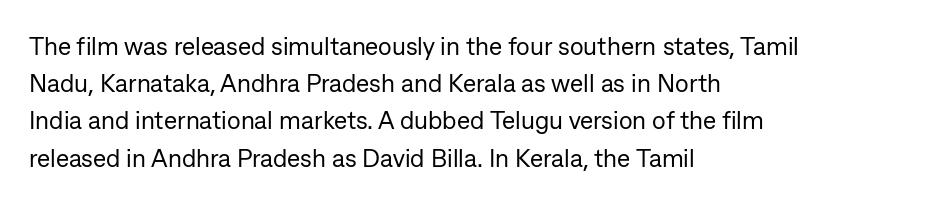
{"italic": "no", "bold": "no", "underline": "no", "align": "left", "line_spacing": "normal", "line_spacing_ratio": 1.49, "letter_spacing": "normal", "letter_spacing_em": 0.0, "glyph_px": 25}
